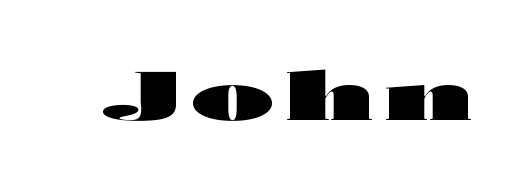
{"serif": "no", "italic": "no", "bold": "yes", "weight": "heavy", "width": "wide", "stroke_contrast": "high", "x_height": "medium", "monospaced": "no", "underline": "no", "glyph_px": 67}
